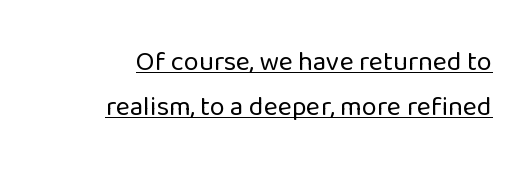
Baseline-to-baseline distance is the conventional proportion of letter height. This is underlined copy, the kind a proofreader might mark for attention. Counters stay open thanks to moderate or lighter strokes. Upright lettering throughout. What stands out about the letter spacing? Nothing — it is the standard amount.
